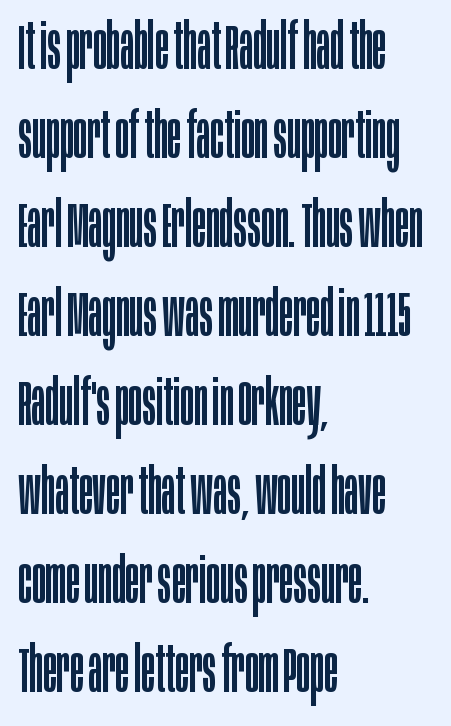
The image shows 64 px regular-weight, condensed sans-serif type, upright; set left-aligned, normal line spacing (1.39x), normal letter spacing, not underlined; low stroke contrast and a large x-height.
